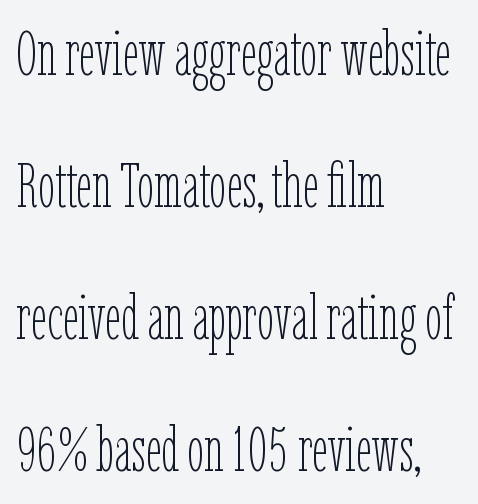
{"italic": "no", "bold": "no", "weight": "thin", "width": "condensed", "stroke_contrast": "low", "x_height": "medium", "monospaced": "no", "underline": "no", "align": "left", "line_spacing": "loose", "line_spacing_ratio": 2.13, "letter_spacing": "normal", "letter_spacing_em": 0.0, "glyph_px": 62}
